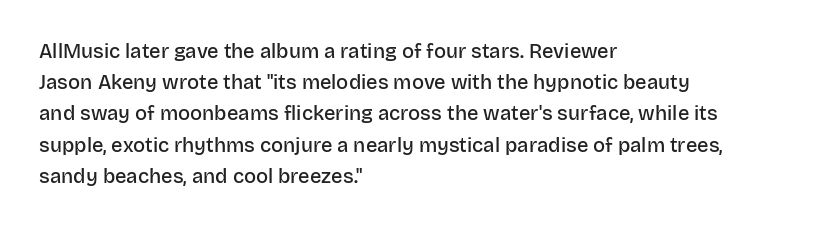
The image shows 20 px text type, upright; set left-aligned, normal line spacing (1.56x), normal letter spacing, not underlined.
